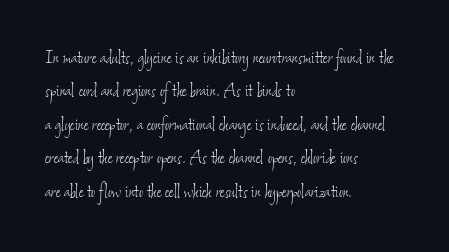
The image shows 22 px text type; set left-aligned, normal line spacing (1.52x), normal letter spacing, not underlined.
